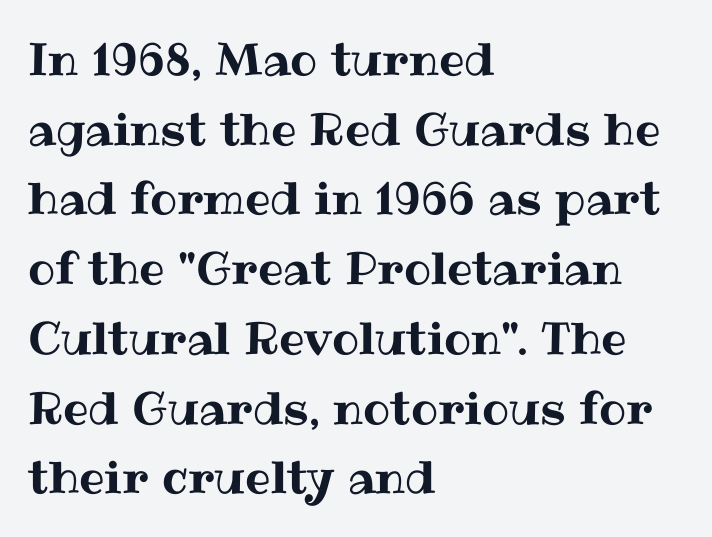
Q: Is the text italic (slanted)? A: No, it is upright.
Q: Is the text underlined? A: No.
Q: How is the paragraph aligned? A: Left-aligned.
Q: Is the spacing between letters normal or unusually wide? A: Normal.
Q: Is the spacing between lines tight, normal or loose? A: Normal.
Q: Width (condensed, normal, or wide)? A: Normal.
Q: Stroke contrast? A: Medium.
Q: x-height? A: Medium.
Q: Monospaced? A: No.
